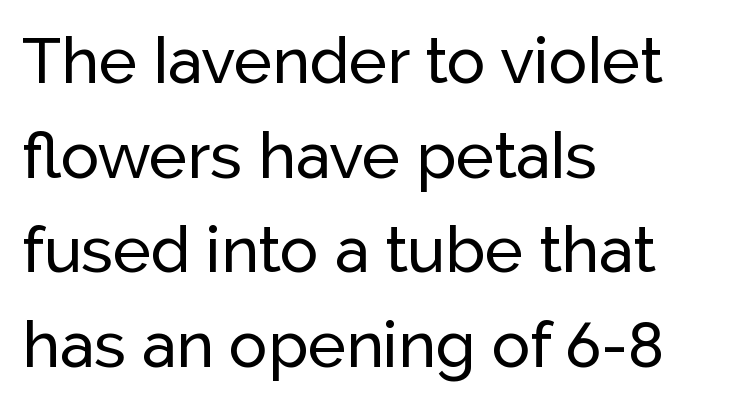
Check under the words: just untouched page. The line-height multiplier appears to be the usual default. Is this a fixed-width face? No — the glyphs have proportional, varying widths. Layout note: lines flush left.
